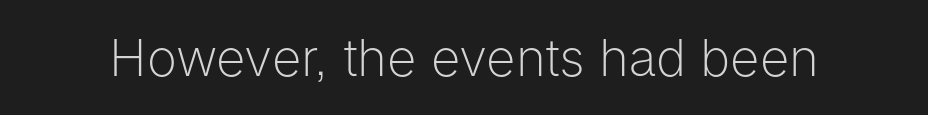
Q: Is the text bold? A: No.
Q: Is the text italic (slanted)? A: No, it is upright.
Q: Is the typeface a serif or a sans-serif typeface? A: Sans-serif.
Q: Is the text underlined? A: No.
Q: Is the spacing between letters normal or unusually wide? A: Normal.
Q: Width (condensed, normal, or wide)? A: Normal.
Q: Stroke contrast? A: Low.
Q: x-height? A: Medium.
Q: Monospaced? A: No.
